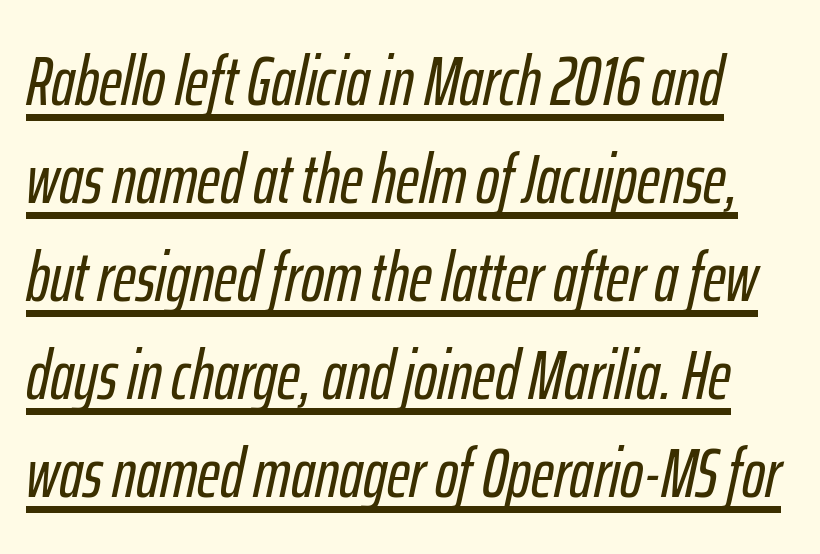
Q: Is the text italic (slanted)? A: Yes, it leans right by about 12 degrees.
Q: Is the text underlined? A: Yes.
Q: Is the spacing between letters normal or unusually wide? A: Normal.
Q: Is the spacing between lines tight, normal or loose? A: Normal.
Q: Width (condensed, normal, or wide)? A: Condensed.
Q: Stroke contrast? A: Low.
Q: x-height? A: Medium.
Q: Monospaced? A: No.
